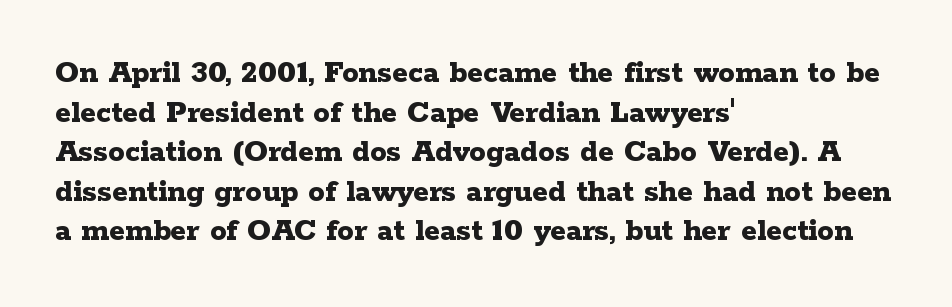
Q: Is the text bold? A: Yes.
Q: Is the text italic (slanted)? A: No, it is upright.
Q: Is the typeface a serif or a sans-serif typeface? A: Serif.
Q: Is the text underlined? A: No.
Q: How is the paragraph aligned? A: Left-aligned.
Q: Is the spacing between letters normal or unusually wide? A: Normal.
Q: Width (condensed, normal, or wide)? A: Wide.
Q: Stroke contrast? A: Low.
Q: x-height? A: Medium.
Q: Monospaced? A: No.
